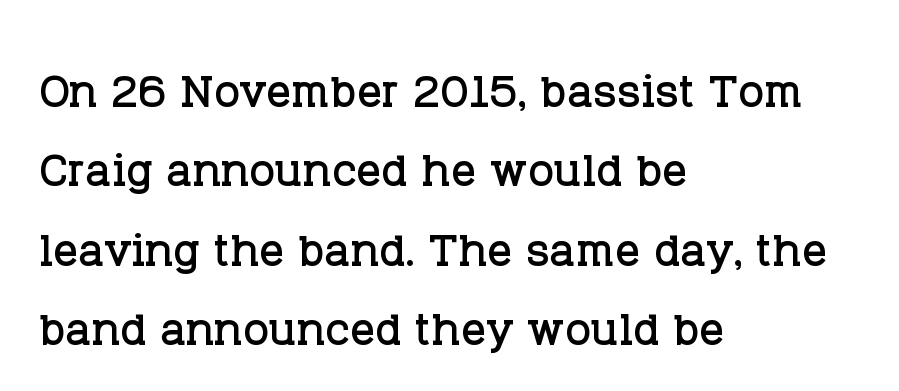
Q: Is the text italic (slanted)? A: No, it is upright.
Q: Is the typeface a serif or a sans-serif typeface? A: Serif.
Q: Is the text underlined? A: No.
Q: How is the paragraph aligned? A: Left-aligned.
Q: Is the spacing between letters normal or unusually wide? A: Normal.
Q: Is the spacing between lines tight, normal or loose? A: Normal.
Q: Width (condensed, normal, or wide)? A: Normal.
Q: Stroke contrast? A: Low.
Q: x-height? A: Large.
Q: Monospaced? A: No.
